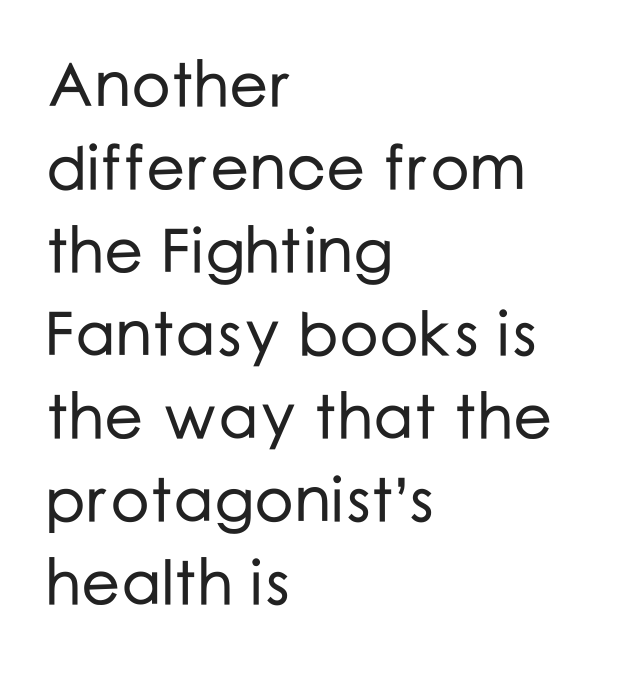
The image shows 62 px sans-serif type, upright; set left-aligned, normal line spacing (1.34x), normal letter spacing, not underlined; low stroke contrast and a medium x-height.
